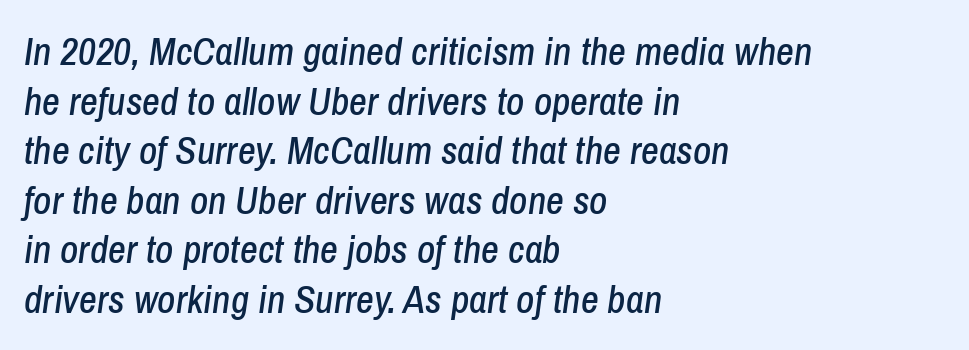
Slanted lettering throughout. Note the varied advance widths — an 'i' is clearly narrower than an 'm'. Spacing between characters is what you'd get straight out of the box. Just letters on the line, the space beneath them empty. Notice how the passage keeps a crisp vertical edge on the left only. Does the leading feel generous? No, just average.
